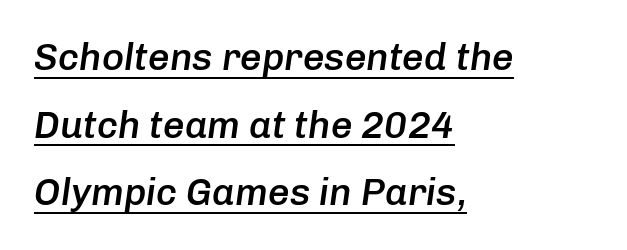
{"italic": "yes", "lean": "right", "slant_degrees": 8, "bold": "semi", "weight": "semibold", "width": "normal", "stroke_contrast": "low", "x_height": "medium", "monospaced": "no", "underline": "yes", "align": "left", "line_spacing_ratio": 1.78, "letter_spacing": "normal", "letter_spacing_em": 0.0, "glyph_px": 38}
